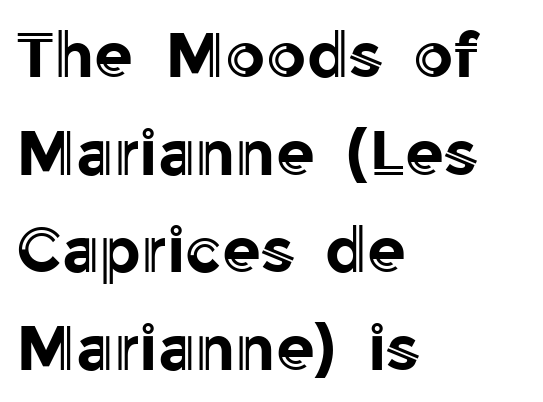
{"italic": "no", "width": "normal", "x_height": "medium", "monospaced": "no", "underline": "no", "align": "left", "line_spacing": "normal", "line_spacing_ratio": 1.55, "letter_spacing": "normal", "letter_spacing_em": 0.0, "glyph_px": 63}
